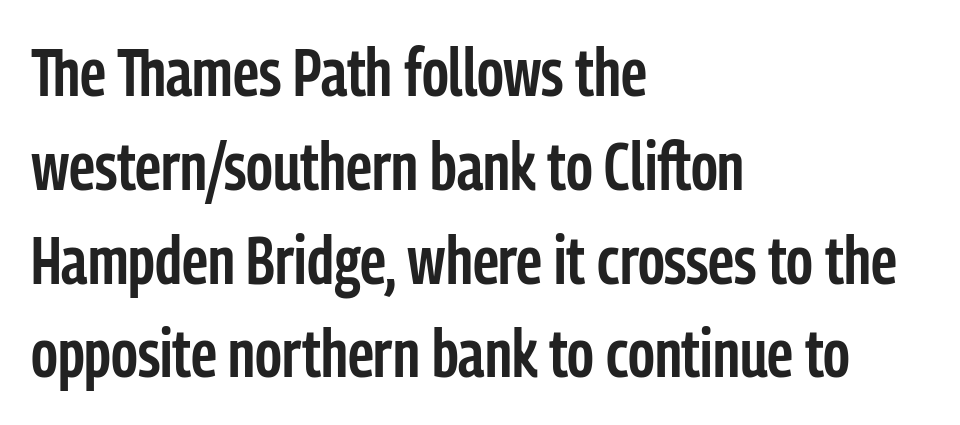
Notice how descenders clear the ascenders below comfortably — that's standard leading. The lines are quadded left. Is the letter spacing exaggerated? No — it looks like the ordinary default. The type family on display is of the sans-serif kind. The space directly below the letters is spotless.
